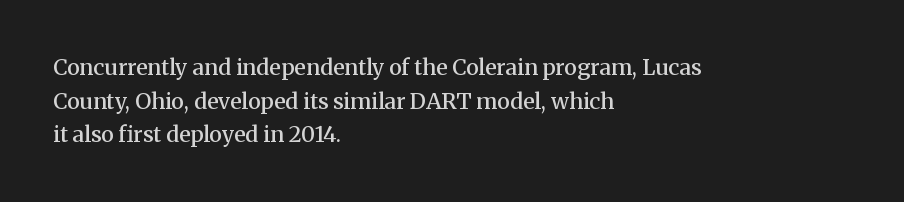
The image shows 22 px text type, upright; set left-aligned, normal line spacing (1.53x), normal letter spacing, not underlined.
